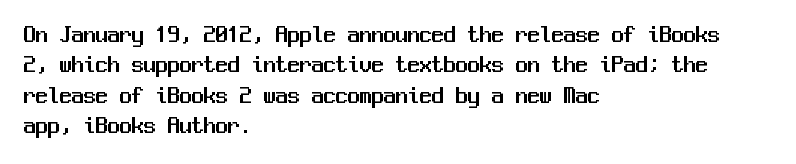
{"italic": "no", "underline": "no", "align": "left", "line_spacing": "normal", "line_spacing_ratio": 1.27, "letter_spacing": "normal", "letter_spacing_em": 0.0, "glyph_px": 24}
